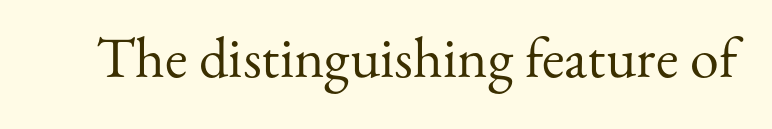
{"serif": "yes", "italic": "no", "bold": "no", "weight": "regular", "width": "normal", "stroke_contrast": "medium", "x_height": "small", "monospaced": "no", "underline": "no", "letter_spacing": "normal", "letter_spacing_em": 0.0, "glyph_px": 58}
